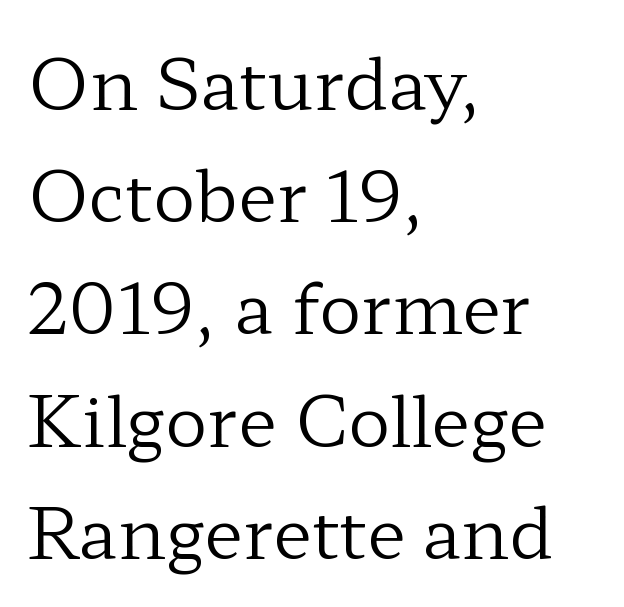
{"serif": "yes", "italic": "no", "bold": "no", "weight": "regular", "width": "wide", "stroke_contrast": "low", "x_height": "medium", "monospaced": "no", "underline": "no", "align": "left", "line_spacing": "normal", "line_spacing_ratio": 1.58, "letter_spacing": "normal", "letter_spacing_em": 0.0, "glyph_px": 71}
